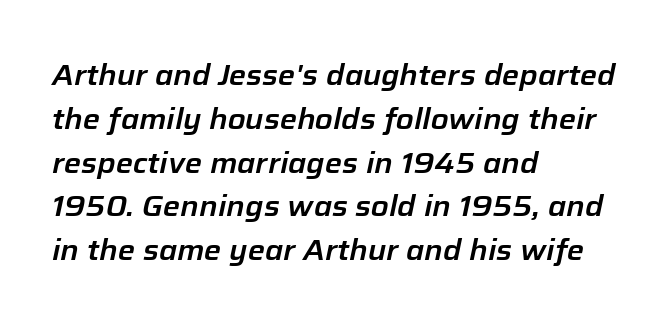
The image shows 29 px text type, italic (leaning right); set left-aligned, normal line spacing (1.51x), normal letter spacing, not underlined; low stroke contrast and a medium x-height.
